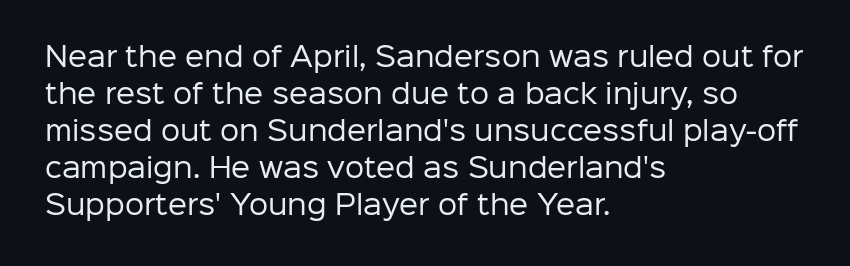
Q: Is the text bold? A: No.
Q: Is the text italic (slanted)? A: No, it is upright.
Q: Is the text underlined? A: No.
Q: How is the paragraph aligned? A: Left-aligned.
Q: Is the spacing between letters normal or unusually wide? A: Normal.
Q: Is the spacing between lines tight, normal or loose? A: Normal.
